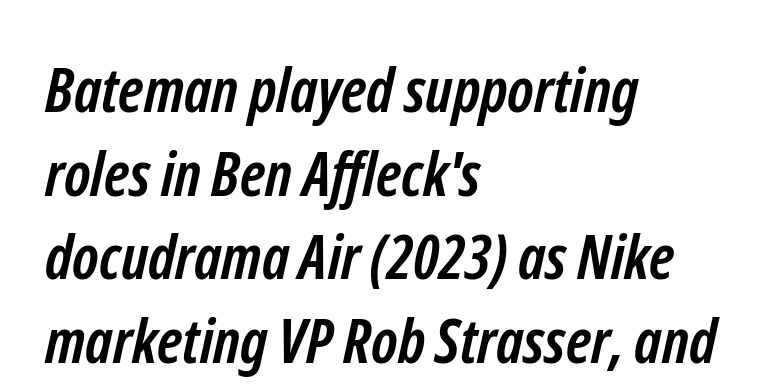
You could not count columns in this text — the font is proportionally spaced. The designer left line spacing at the default. A typesetter would call this zero additional tracking. I'd call this a sans setting — the letters go barefoot. Horizontally, the lines are justified to the leading edge only.
